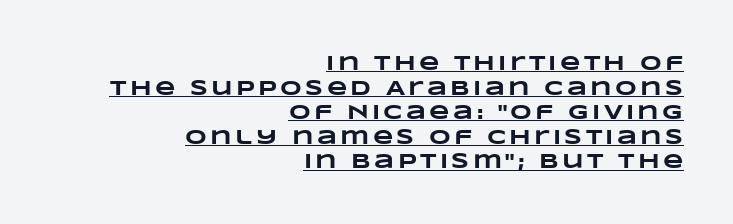
{"bold": "yes", "underline": "yes", "align": "right", "line_spacing_ratio": 1.17, "glyph_px": 21}
